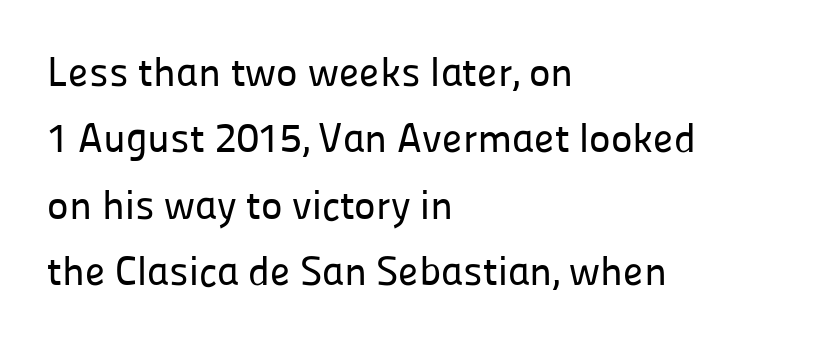
Q: Is the text italic (slanted)? A: No, it is upright.
Q: Is the typeface a serif or a sans-serif typeface? A: Sans-serif.
Q: Is the text underlined? A: No.
Q: How is the paragraph aligned? A: Left-aligned.
Q: Is the spacing between letters normal or unusually wide? A: Normal.
Q: Is the spacing between lines tight, normal or loose? A: Normal.
Q: Width (condensed, normal, or wide)? A: Normal.
Q: Stroke contrast? A: Low.
Q: x-height? A: Medium.
Q: Monospaced? A: No.
